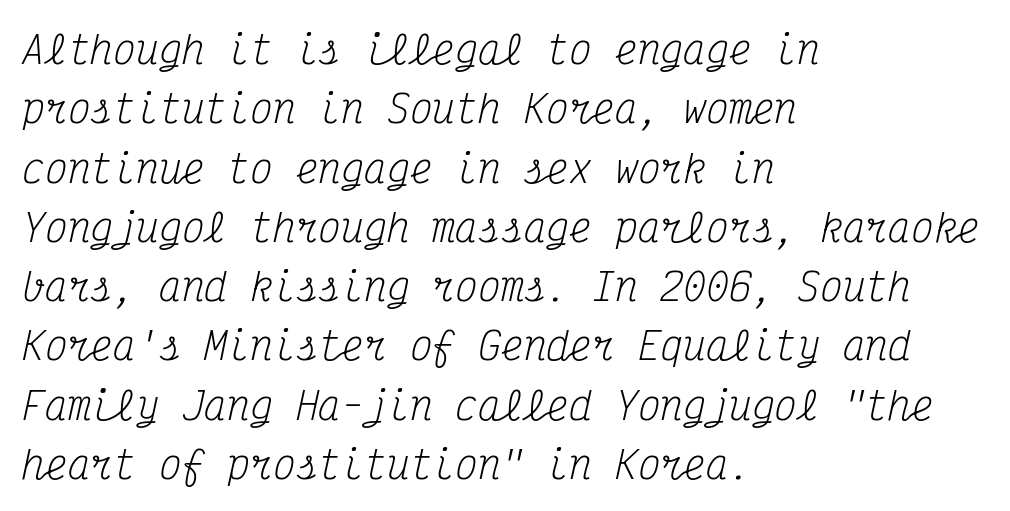
{"serif": "yes", "italic": "yes", "lean": "right", "slant_degrees": 12, "bold": "no", "weight": "regular", "width": "condensed", "stroke_contrast": "medium", "x_height": "medium", "monospaced": "yes", "underline": "no", "align": "left", "line_spacing": "normal", "line_spacing_ratio": 1.56, "letter_spacing": "normal", "letter_spacing_em": 0.0, "glyph_px": 38}
